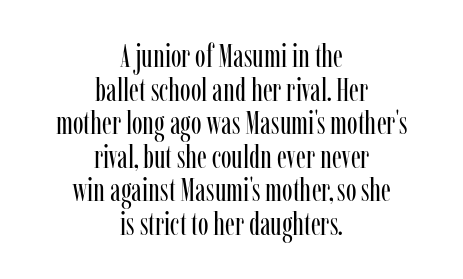
Q: Is the text bold? A: No.
Q: Is the text italic (slanted)? A: No, it is upright.
Q: Is the typeface a serif or a sans-serif typeface? A: Serif.
Q: Is the text underlined? A: No.
Q: How is the paragraph aligned? A: Centered.
Q: Is the spacing between letters normal or unusually wide? A: Normal.
Q: Is the spacing between lines tight, normal or loose? A: Tight.
Q: Width (condensed, normal, or wide)? A: Condensed.
Q: Stroke contrast? A: Low.
Q: x-height? A: Medium.
Q: Monospaced? A: No.
